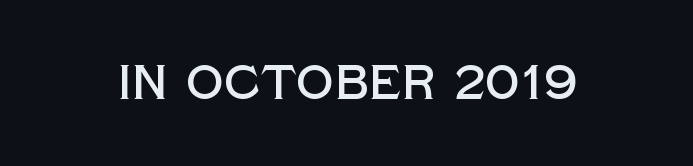
{"serif": "no", "italic": "no", "width": "normal", "x_height": "large", "monospaced": "no", "underline": "no", "letter_spacing": "normal", "letter_spacing_em": 0.0, "glyph_px": 47}
